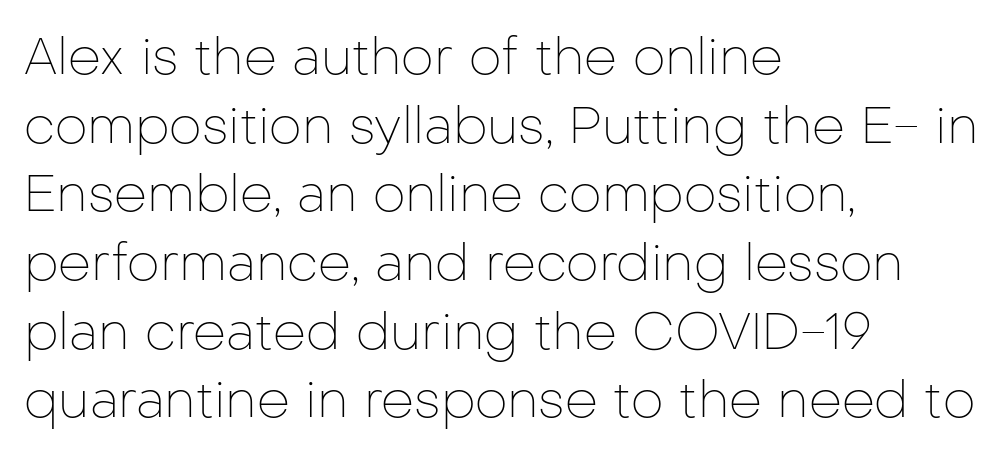
Q: Is the text bold? A: No.
Q: Is the text italic (slanted)? A: No, it is upright.
Q: Is the typeface a serif or a sans-serif typeface? A: Sans-serif.
Q: Is the text underlined? A: No.
Q: How is the paragraph aligned? A: Left-aligned.
Q: Is the spacing between letters normal or unusually wide? A: Normal.
Q: Is the spacing between lines tight, normal or loose? A: Normal.
Q: Width (condensed, normal, or wide)? A: Normal.
Q: Stroke contrast? A: Low.
Q: x-height? A: Medium.
Q: Monospaced? A: No.
